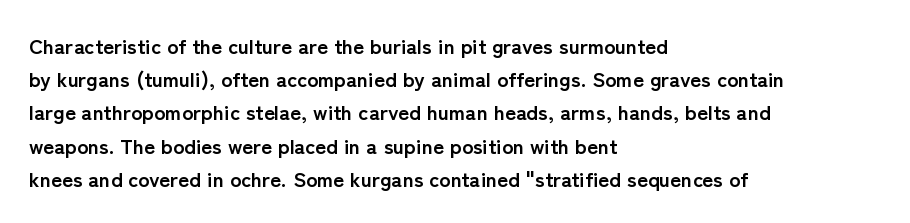
{"italic": "no", "bold": "yes", "underline": "no", "align": "left", "line_spacing": "normal", "line_spacing_ratio": 1.58, "letter_spacing": "normal", "letter_spacing_em": 0.0, "glyph_px": 21}
